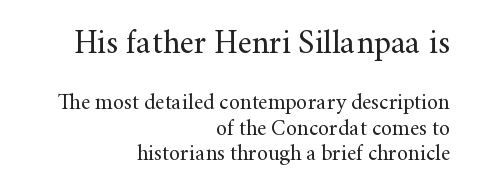
Here the designer chose a conventional face with non-uniform glyph widths. The specimen reads as upright at a glance. How are the letters spaced? Ordinarily, with no added tracking. The typeface chosen for these lines features serifs.
